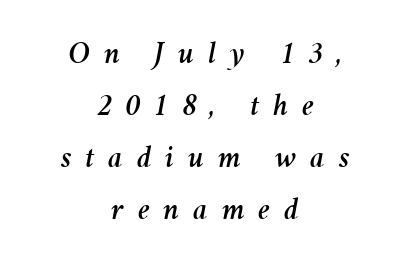
Evenly set lines give the paragraph a standard silhouette. The face used here is rendered with a markedly widened letterfit. Caption: multi-line text, centered on the measure. Each row of text sits above clean, open space. When letters slant like this, we call the style italic.
